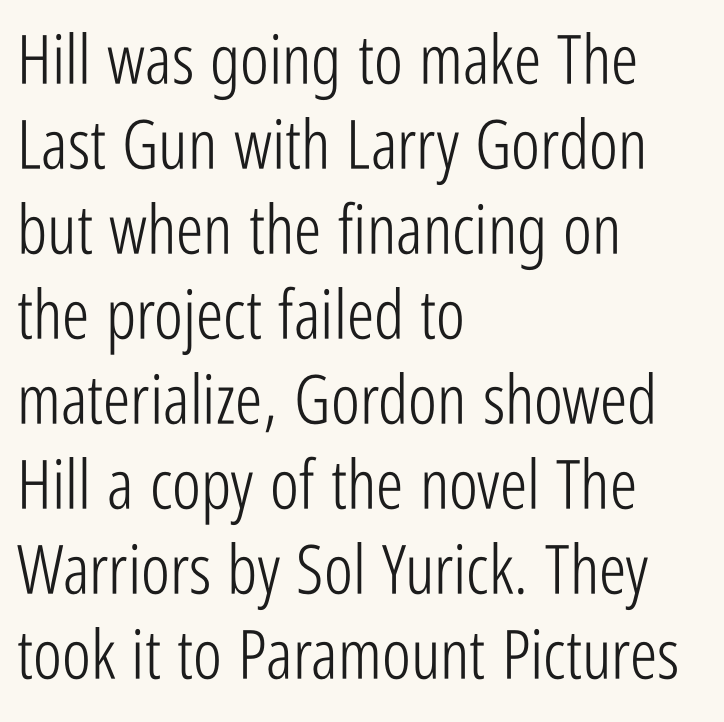
{"serif": "no", "italic": "no", "bold": "no", "weight": "light", "width": "condensed", "stroke_contrast": "low", "x_height": "medium", "monospaced": "no", "underline": "no", "align": "left", "line_spacing": "normal", "line_spacing_ratio": 1.25, "letter_spacing": "normal", "letter_spacing_em": 0.0, "glyph_px": 68}
